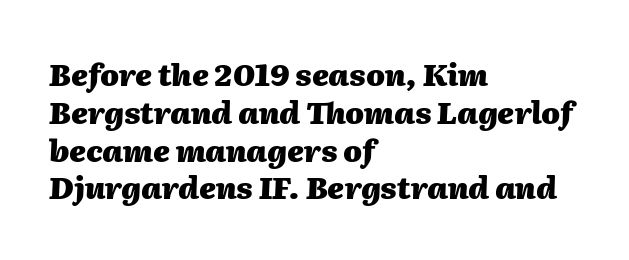
In terms of leading, this rendering sits right in the middle. Line starts are locked; line ends wander. Characters follow at the spacing the type designer built in. Emphasis-style slanted type is in use. Strokes here are thick enough to call this a true bold. The strip under each line holds only bare page.
